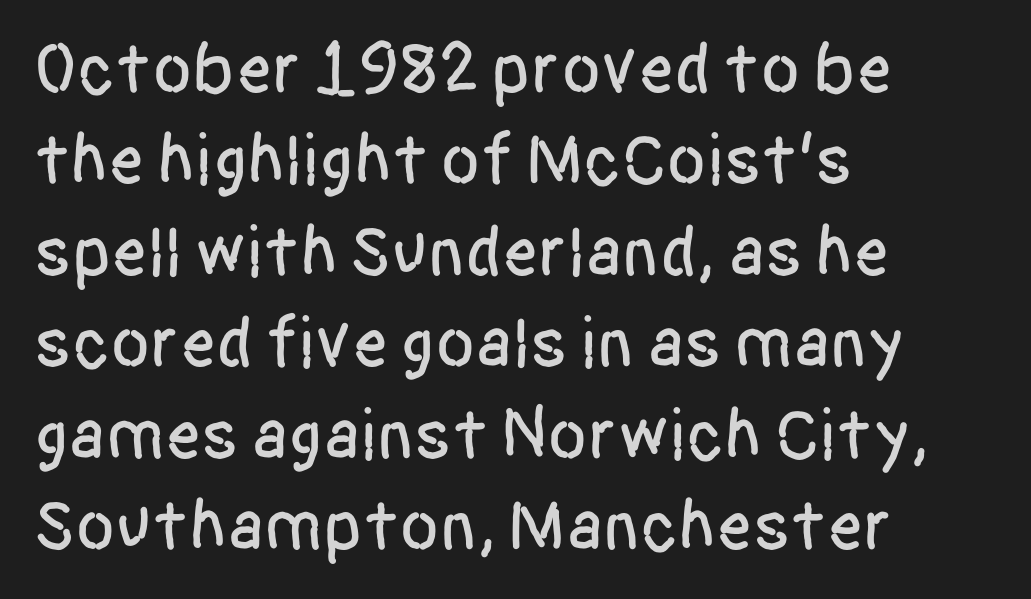
The image shows 72 px condensed sans-serif type, upright; set left-aligned, normal line spacing (1.27x), normal letter spacing, not underlined; low stroke contrast and a large x-height.
